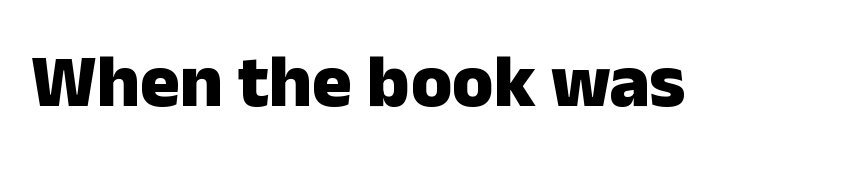
The image shows 75 px heavy sans-serif type, upright; set normal letter spacing, not underlined; low stroke contrast and a medium x-height.
